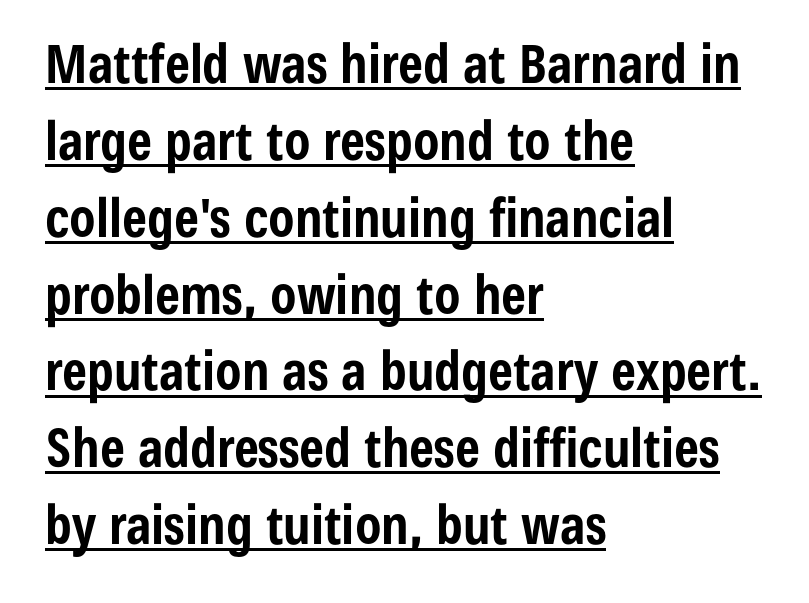
When letters stand straight like this, we call the style roman or upright. Beneath each row of characters lies a ruled line. Compared with typical body copy, the letter spacing here is the same. Interline gaps are of average width in this sample. These lines carry a lot of weight — the face is fully bold.
